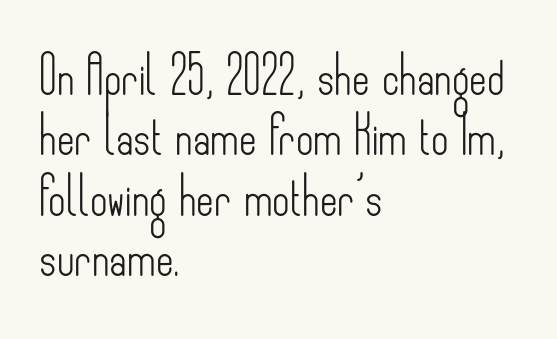
Q: Is the text bold? A: No.
Q: Is the text italic (slanted)? A: No, it is upright.
Q: Is the typeface a serif or a sans-serif typeface? A: Sans-serif.
Q: Is the text underlined? A: No.
Q: How is the paragraph aligned? A: Left-aligned.
Q: Is the spacing between letters normal or unusually wide? A: Normal.
Q: Is the spacing between lines tight, normal or loose? A: Normal.
Q: Width (condensed, normal, or wide)? A: Condensed.
Q: Stroke contrast? A: Low.
Q: x-height? A: Small.
Q: Monospaced? A: No.
